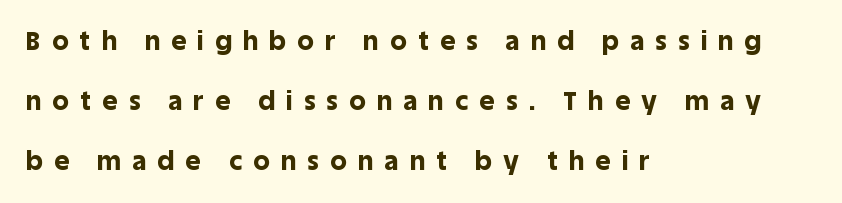
Caption: bold face, heavy strokes. The face used here is rendered with a markedly widened letterfit. Vertically, the passage feels expansive, rows floating well apart. This is the regular roman posture of the typeface. Clear beneath every line of the passage.
